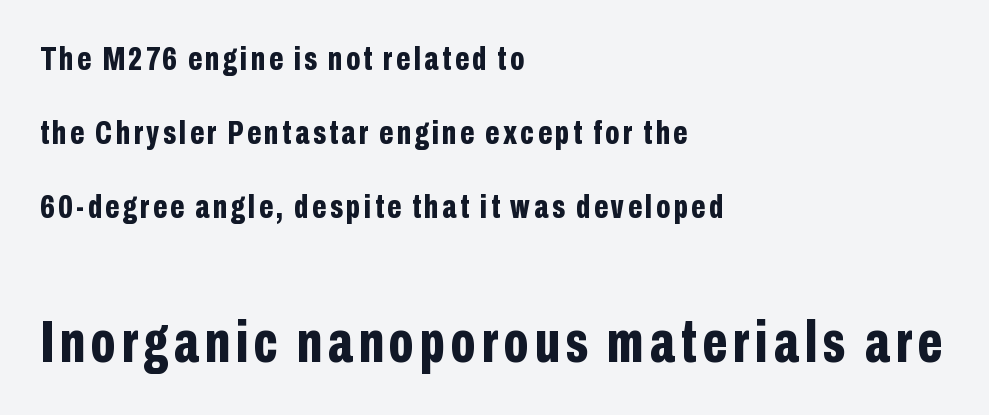
Grotesque or geometric, the face here clearly has no serifs. All the whitespace from short lines collects on the right. The words here are not underlined. The letters advance in unequal steps, a hallmark of proportional type. The composition opens small and finishes big.
